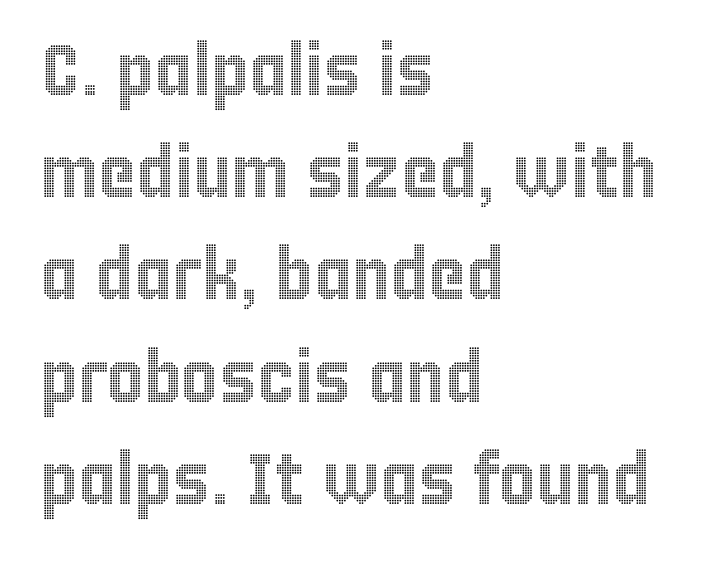
The image shows 72 px condensed type, upright; set left-aligned, normal line spacing (1.42x), normal letter spacing, not underlined; a large x-height.
